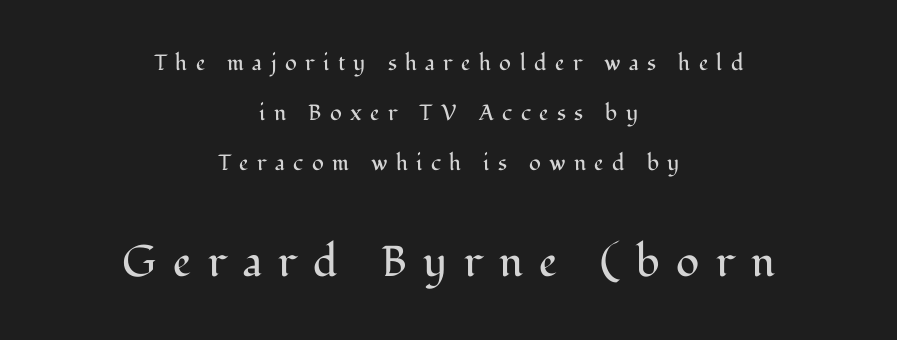
This is not heavy type; no bold has been used. Are there feet on the stems? There are — it's a serif. In this sample the second text group is rendered at the bigger scale. Display-style spreading of the glyphs; the letterfit is very open. A typesetter would call this proportional, since set widths differ per character. Rule under the text: the space is simply empty.
